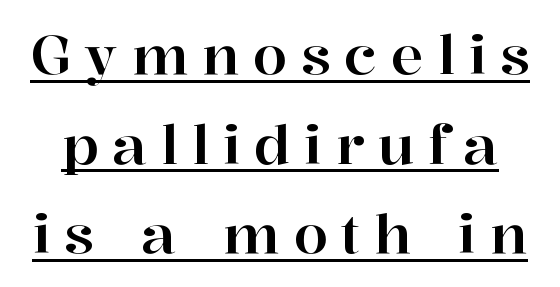
Q: Is the text italic (slanted)? A: No, it is upright.
Q: Is the typeface a serif or a sans-serif typeface? A: Serif.
Q: Is the text underlined? A: Yes.
Q: Is the spacing between letters normal or unusually wide? A: Unusually wide.
Q: Is the spacing between lines tight, normal or loose? A: Normal.
Q: Width (condensed, normal, or wide)? A: Normal.
Q: Stroke contrast? A: High.
Q: x-height? A: Medium.
Q: Monospaced? A: No.
